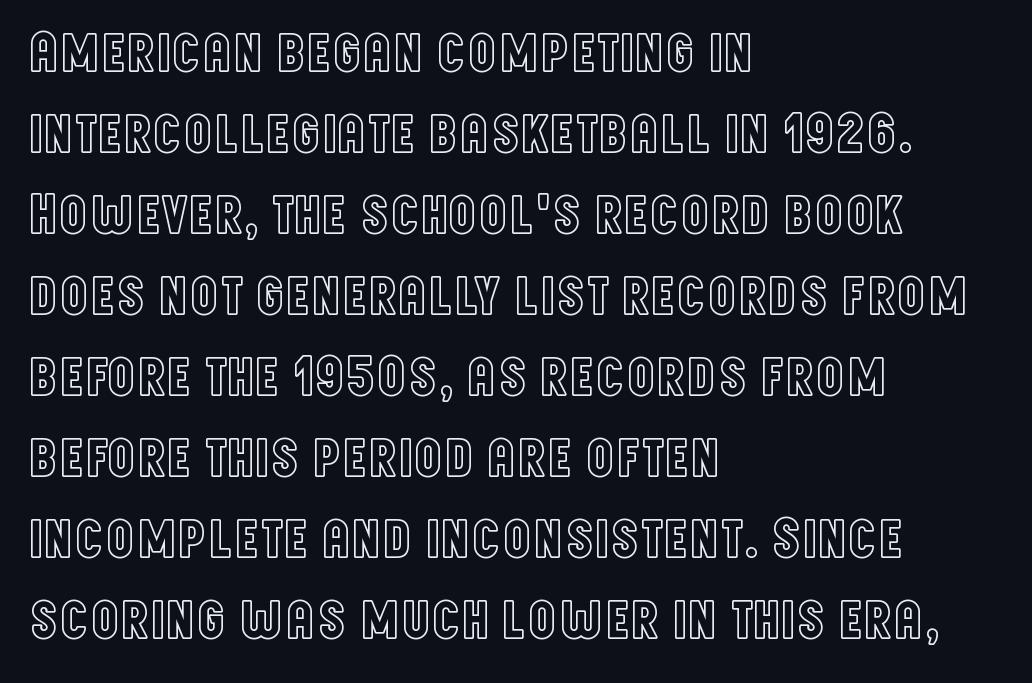
The image shows 57 px condensed type, upright; set left-aligned, normal line spacing (1.42x), normal letter spacing, not underlined; a large x-height.
